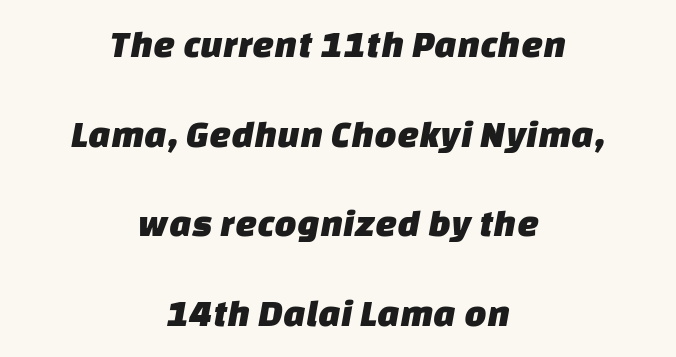
You could not count columns in this text — the font is proportionally spaced. Default kerning and tracking; the words read as compact shapes. The passage shown stacks its lines with a broad gap. What kind of face is this? One without serifs — a sans.
